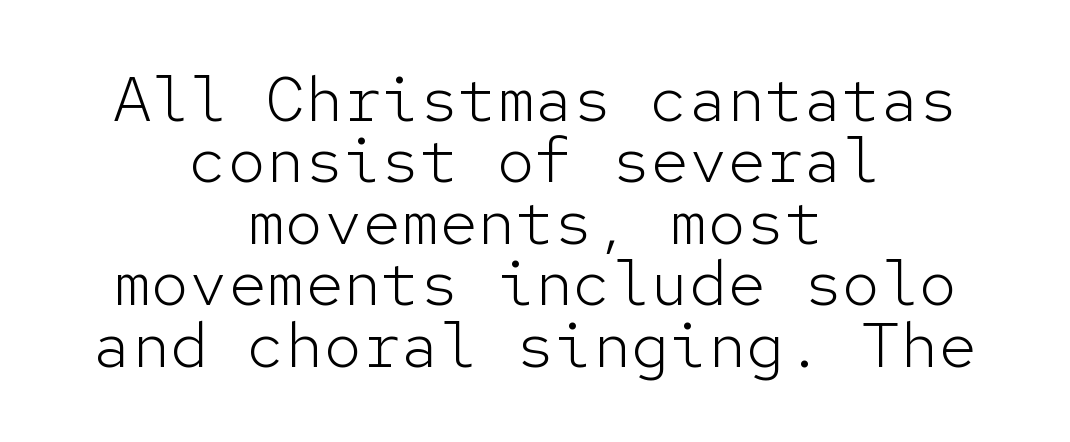
Q: Is the text bold? A: No.
Q: Is the text italic (slanted)? A: No, it is upright.
Q: Is the typeface a serif or a sans-serif typeface? A: Sans-serif.
Q: Is the text underlined? A: No.
Q: How is the paragraph aligned? A: Centered.
Q: Is the spacing between letters normal or unusually wide? A: Normal.
Q: Is the spacing between lines tight, normal or loose? A: Tight.
Q: Width (condensed, normal, or wide)? A: Normal.
Q: Stroke contrast? A: Low.
Q: x-height? A: Medium.
Q: Monospaced? A: Yes.
